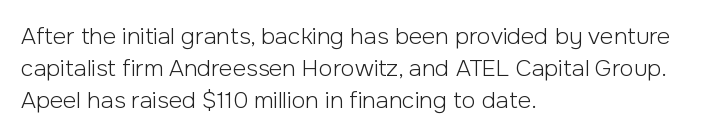
{"italic": "no", "bold": "no", "underline": "no", "align": "left", "line_spacing": "normal", "line_spacing_ratio": 1.4, "letter_spacing": "normal", "letter_spacing_em": 0.0, "glyph_px": 23}
